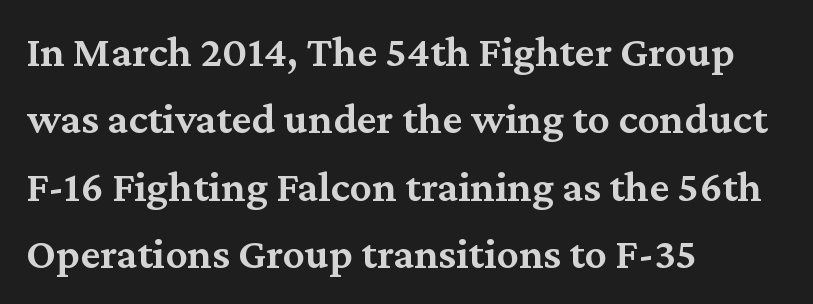
{"serif": "yes", "italic": "no", "bold": "semi", "weight": "semibold", "width": "normal", "stroke_contrast": "medium", "x_height": "medium", "monospaced": "no", "underline": "no", "align": "left", "line_spacing": "normal", "line_spacing_ratio": 1.53, "letter_spacing": "normal", "letter_spacing_em": 0.0, "glyph_px": 44}
